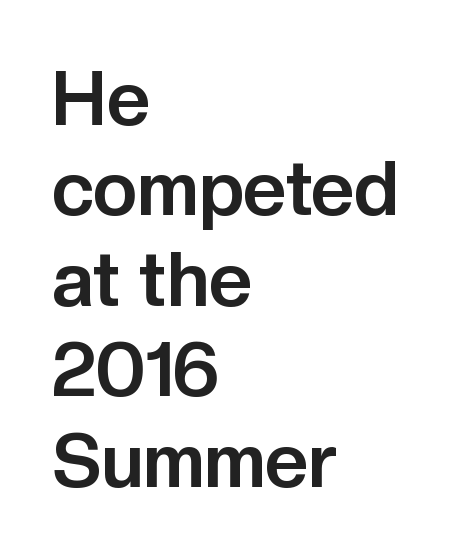
Q: Is the text bold? A: Yes.
Q: Is the text italic (slanted)? A: No, it is upright.
Q: Is the typeface a serif or a sans-serif typeface? A: Sans-serif.
Q: Is the text underlined? A: No.
Q: How is the paragraph aligned? A: Left-aligned.
Q: Is the spacing between letters normal or unusually wide? A: Normal.
Q: Width (condensed, normal, or wide)? A: Normal.
Q: Stroke contrast? A: Low.
Q: x-height? A: Medium.
Q: Monospaced? A: No.
